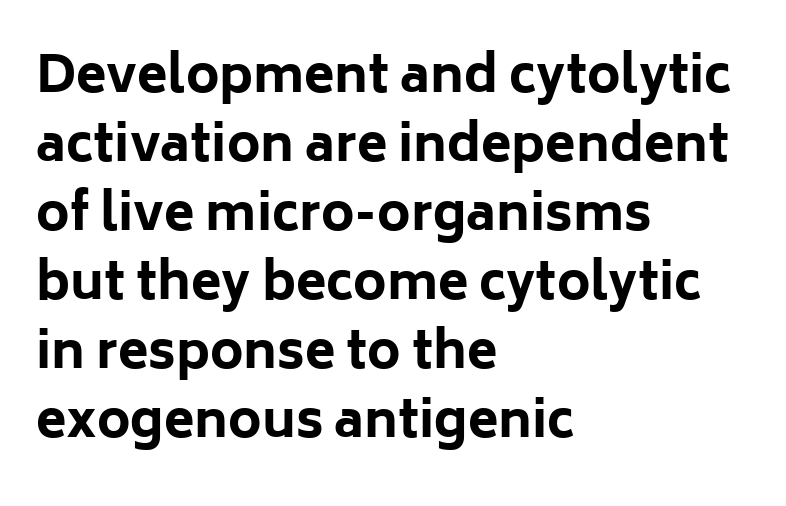
The image shows 50 px bold sans-serif type, upright; set left-aligned, normal line spacing (1.38x), normal letter spacing, not underlined; low stroke contrast and a medium x-height.
